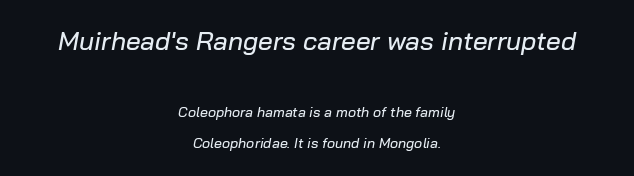
Whoever set this chose breathing room over compactness in the vertical rhythm. Spacing between characters is what you'd get straight out of the box. The passage shown begins with its larger block and ends with its smaller one. Only glyphs here, with clear space below each row. Yep, that's italic — everything's leaning.
